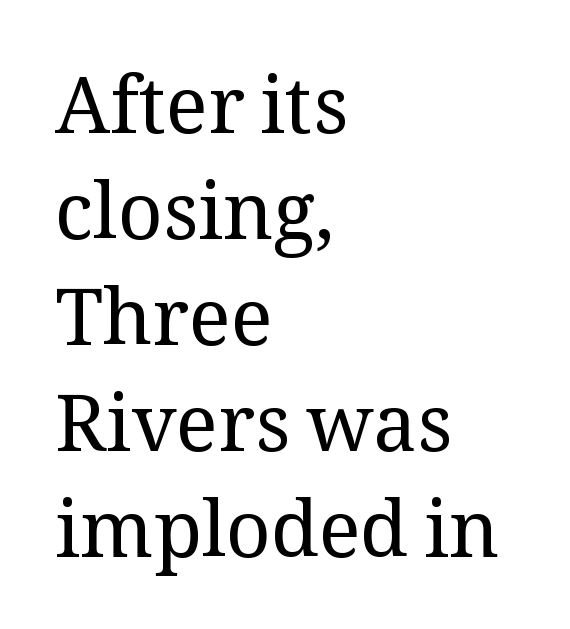
Font category for this specimen: serif. The rendering uses a moderate line-height, typical for paragraphs. This rendering leaves character spacing at its baseline value. Rendered with straight, roman letterforms.
